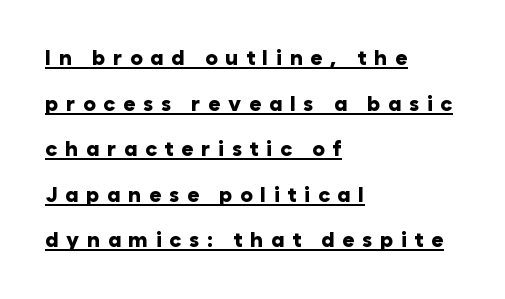
What's the leading like? Stretched, with rows far apart. The axis of the letterforms is exactly vertical. This rendering widens character spacing well past its baseline value. Emphasis is given by a line drawn under the lettering. Does the copy run flush right? No — it runs flush left. Emphasis by weight is at full strength: bold.
